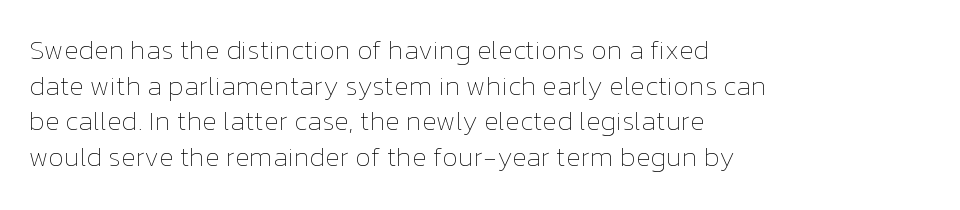
{"italic": "no", "bold": "no", "underline": "no", "align": "left", "line_spacing": "normal", "line_spacing_ratio": 1.32, "letter_spacing": "normal", "letter_spacing_em": 0.0, "glyph_px": 27}
